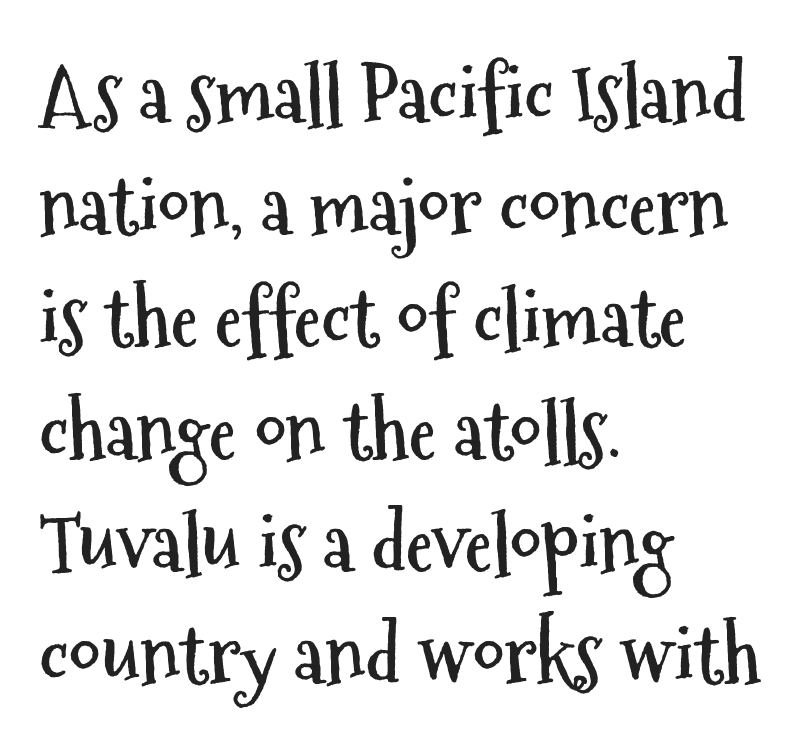
The lettering holds an erect, upright posture throughout. Bold? Absolutely — the strokes are thick and heavy. Has an underline been added? It has not. Is this a sans? Yes — the strokes have no serifs. Does the leading feel generous? No, just average.
